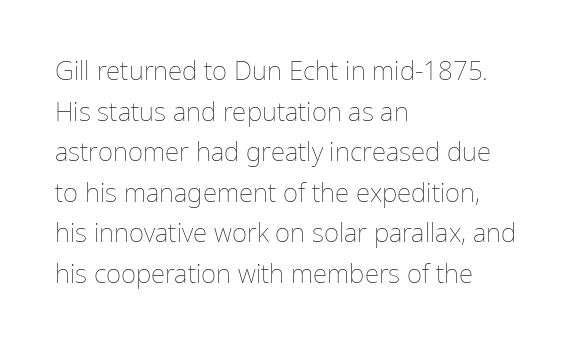
The image shows 26 px text type, upright; set left-aligned, normal line spacing (1.56x), normal letter spacing, not underlined.
